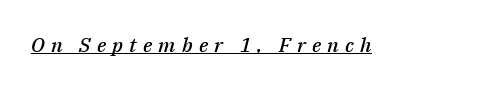
Q: Is the text bold? A: Semi-bold.
Q: Is the text italic (slanted)? A: Yes, it leans right by about 14 degrees.
Q: Is the text underlined? A: Yes.
Q: Is the spacing between letters normal or unusually wide? A: Unusually wide.
